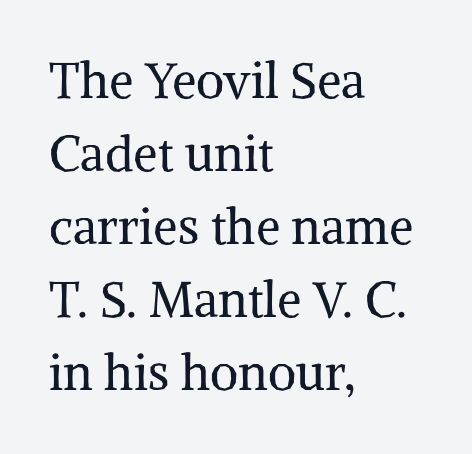
Q: Is the text bold? A: No.
Q: Is the text italic (slanted)? A: No, it is upright.
Q: Is the typeface a serif or a sans-serif typeface? A: Serif.
Q: Is the text underlined? A: No.
Q: How is the paragraph aligned? A: Left-aligned.
Q: Is the spacing between letters normal or unusually wide? A: Normal.
Q: Is the spacing between lines tight, normal or loose? A: Normal.
Q: Width (condensed, normal, or wide)? A: Normal.
Q: Stroke contrast? A: Medium.
Q: x-height? A: Medium.
Q: Monospaced? A: No.
